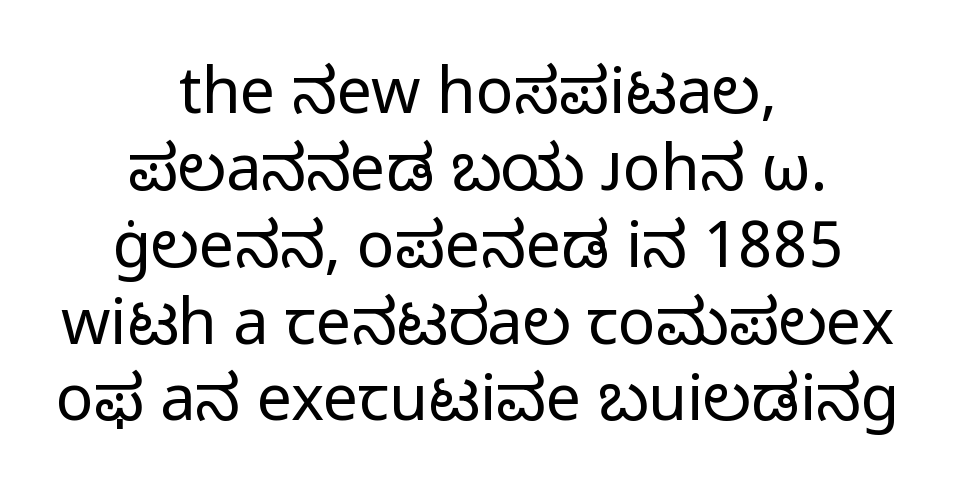
Caption: multi-line text, centered on the measure. No extra tracking has been applied to these lines. The passage shown is typeset with a sans-serif family. A clean baseline with only descenders dipping below it. Do the letters lean? They stand straight. Is this a fixed-width face? No — the glyphs have proportional, varying widths.
